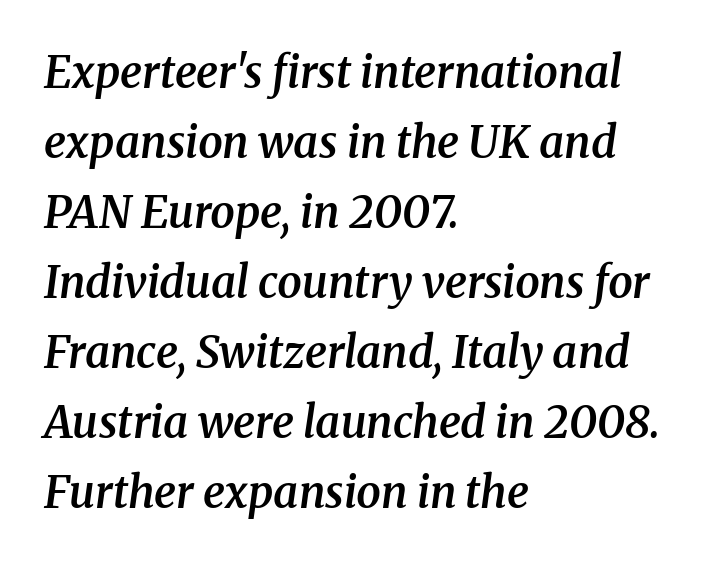
These lines were composed using italics. One glance says typical: line gaps are just what's usual. The lines in this sample share a left origin and differ only in where they stop. These lines are rendered in a variable-pitch font. Quick note: underline off. Characters follow at the spacing the type designer built in.
